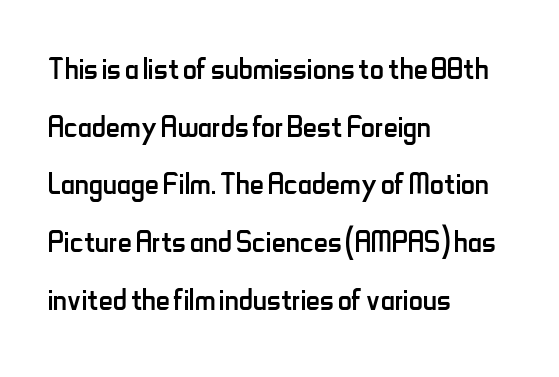
{"serif": "no", "italic": "no", "bold": "no", "weight": "regular", "width": "condensed", "stroke_contrast": "low", "x_height": "small", "monospaced": "no", "underline": "no", "align": "left", "line_spacing": "normal", "line_spacing_ratio": 1.48, "letter_spacing": "normal", "letter_spacing_em": 0.0, "glyph_px": 39}
